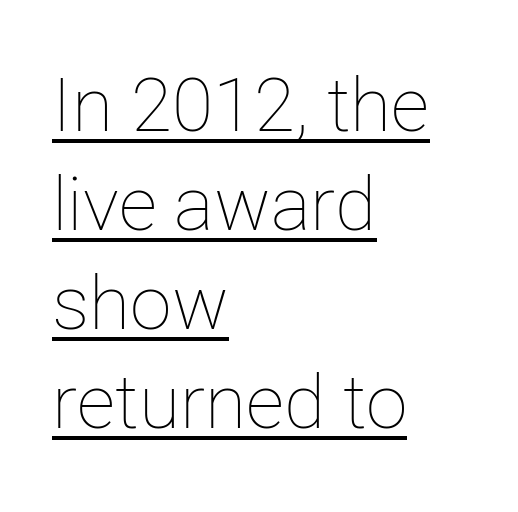
Here the designer chose a conventional face with non-uniform glyph widths. Does the copy run flush right? No — it runs flush left. Whoever set this chose a conventional vertical rhythm. These lines were composed using upright roman letters. The gaps between neighbouring characters are ordinary and unremarkable. The rendering uses the underline text-decoration.
